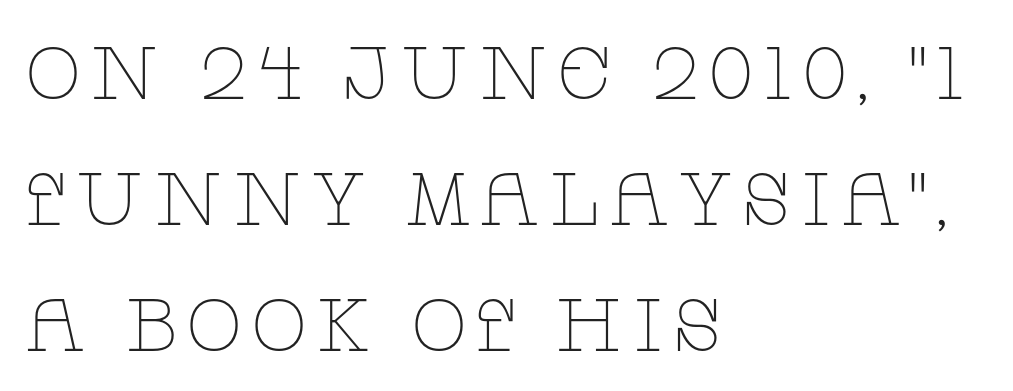
The image shows 74 px thin, wide serif type, upright; set left-aligned, normal line spacing (1.7x), not underlined; low stroke contrast and a large x-height.
